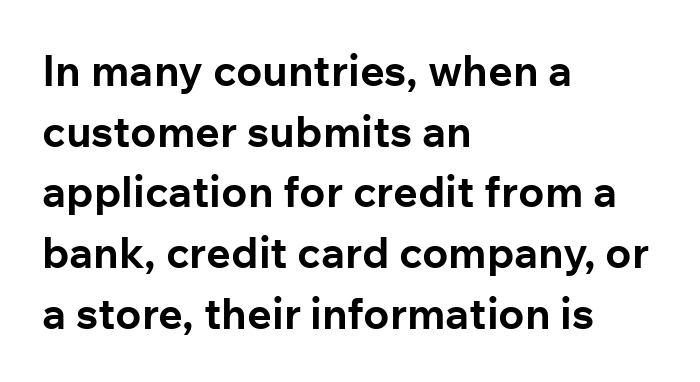
Q: Is the text bold? A: Yes.
Q: Is the text italic (slanted)? A: No, it is upright.
Q: Is the typeface a serif or a sans-serif typeface? A: Sans-serif.
Q: Is the text underlined? A: No.
Q: How is the paragraph aligned? A: Left-aligned.
Q: Is the spacing between letters normal or unusually wide? A: Normal.
Q: Is the spacing between lines tight, normal or loose? A: Normal.
Q: Width (condensed, normal, or wide)? A: Normal.
Q: Stroke contrast? A: Low.
Q: x-height? A: Medium.
Q: Monospaced? A: No.
